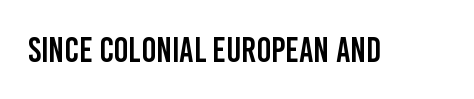
Q: Is the text italic (slanted)? A: No, it is upright.
Q: Is the typeface a serif or a sans-serif typeface? A: Sans-serif.
Q: Is the text underlined? A: No.
Q: Is the spacing between letters normal or unusually wide? A: Normal.
Q: Width (condensed, normal, or wide)? A: Condensed.
Q: Stroke contrast? A: Low.
Q: x-height? A: Large.
Q: Monospaced? A: No.
